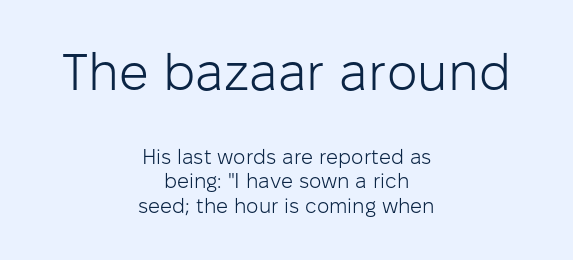
Spacing between characters is what you'd get straight out of the box. Honestly, there is no underline to notice here at all. Nope, no serifs anywhere on these letters. Caption: multi-line text, centered on the measure.
